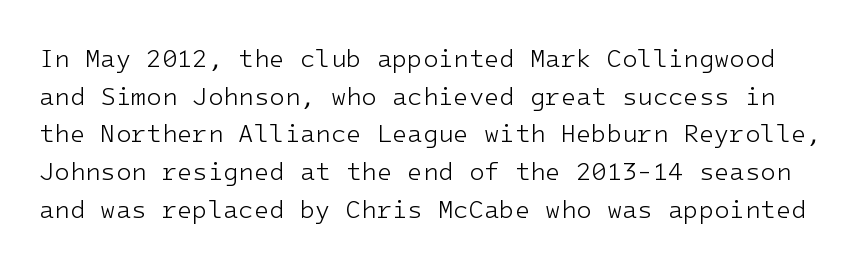
{"italic": "no", "bold": "no", "underline": "no", "line_spacing": "normal", "line_spacing_ratio": 1.51, "letter_spacing": "normal", "letter_spacing_em": 0.0, "glyph_px": 25}
